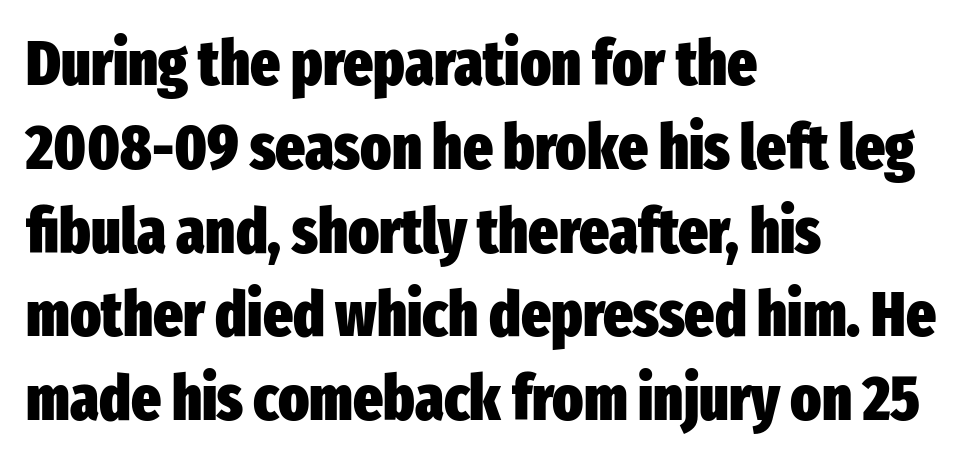
Q: Is the text bold? A: Yes.
Q: Is the text italic (slanted)? A: No, it is upright.
Q: Is the typeface a serif or a sans-serif typeface? A: Sans-serif.
Q: Is the text underlined? A: No.
Q: How is the paragraph aligned? A: Left-aligned.
Q: Is the spacing between letters normal or unusually wide? A: Normal.
Q: Is the spacing between lines tight, normal or loose? A: Normal.
Q: Width (condensed, normal, or wide)? A: Condensed.
Q: Stroke contrast? A: Low.
Q: x-height? A: Medium.
Q: Monospaced? A: No.
